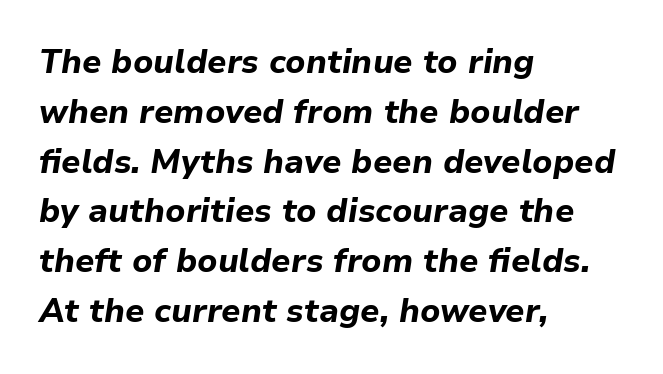
{"italic": "yes", "lean": "right", "slant_degrees": 9, "bold": "yes", "weight": "bold", "width": "normal", "stroke_contrast": "low", "x_height": "medium", "monospaced": "no", "underline": "no", "align": "left", "line_spacing": "normal", "line_spacing_ratio": 1.51, "letter_spacing": "normal", "letter_spacing_em": 0.0, "glyph_px": 33}
